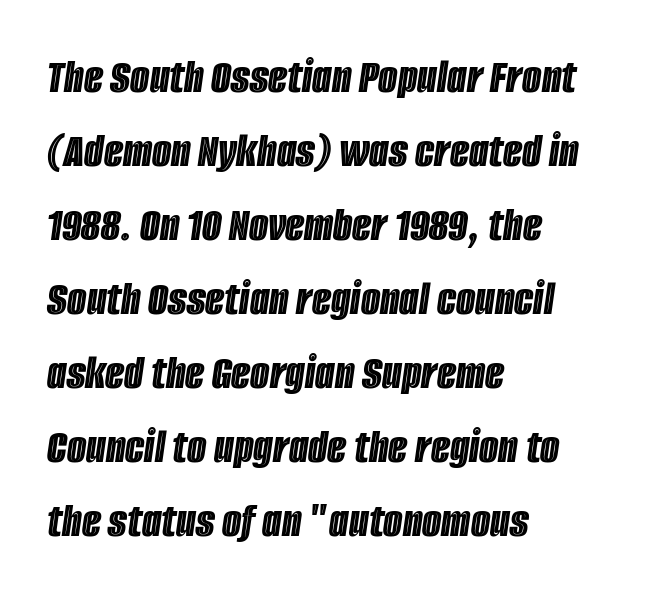
Leftover space on each line is placed entirely after the last word. Clear beneath every line of the passage. The horizontal fit of the characters is conventional and even. Would a proofreader flag this as italicized? Yes. Looks like regular typesetting: each glyph gets only the width it needs.
